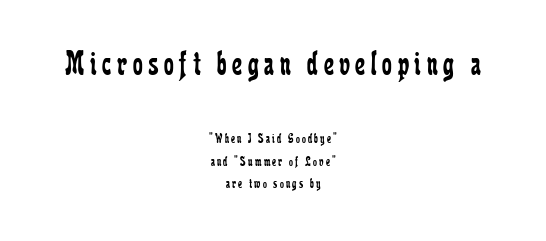
The image shows 35 px regular-weight, condensed serif type, upright; set centered, normal line spacing (1.61x), not underlined; the first (top) block is 2.5x larger; low stroke contrast and a medium x-height.
